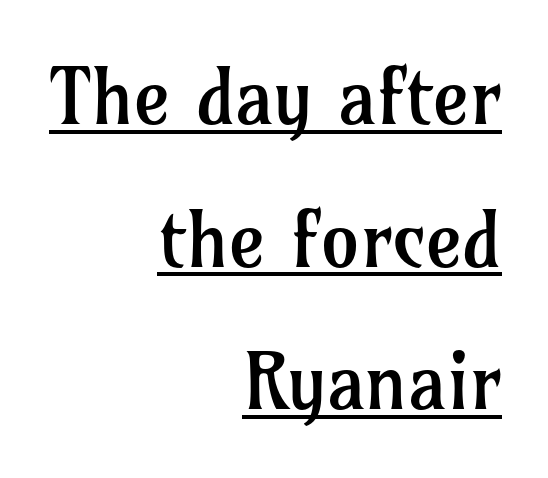
{"serif": "yes", "italic": "no", "bold": "no", "weight": "regular", "width": "normal", "stroke_contrast": "low", "x_height": "medium", "monospaced": "no", "underline": "yes", "align": "right", "line_spacing_ratio": 1.83, "letter_spacing": "normal", "letter_spacing_em": 0.0, "glyph_px": 78}
